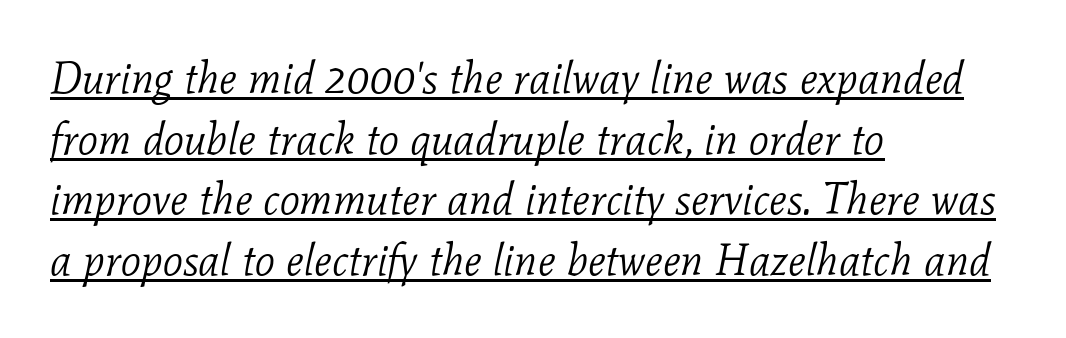
The image shows 44 px light serif type, italic (leaning right); set left-aligned, normal line spacing (1.38x), normal letter spacing, underlined; low stroke contrast and a medium x-height.
